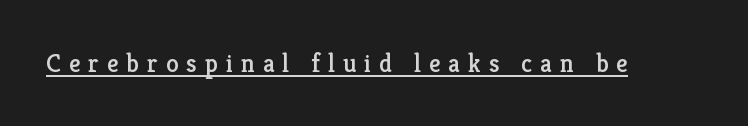
{"italic": "no", "underline": "yes", "letter_spacing": "wide", "letter_spacing_em": 0.3, "glyph_px": 26}
